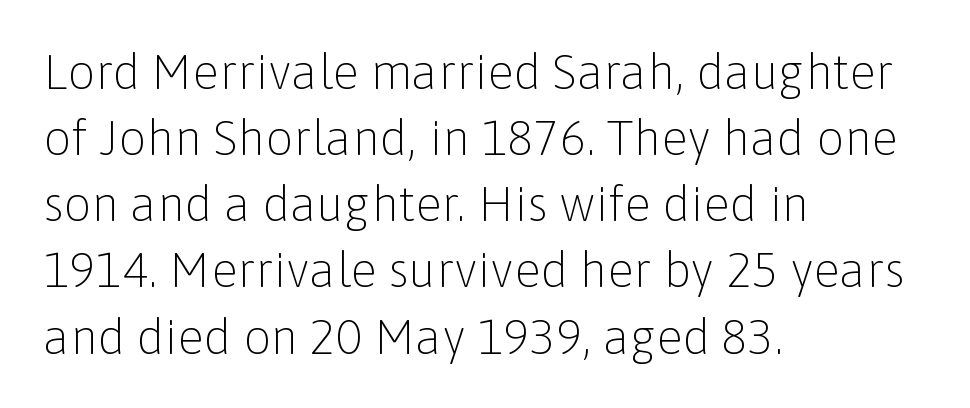
The image shows 49 px light sans-serif type, upright; set left-aligned, normal line spacing (1.35x), normal letter spacing, not underlined; low stroke contrast and a medium x-height.
